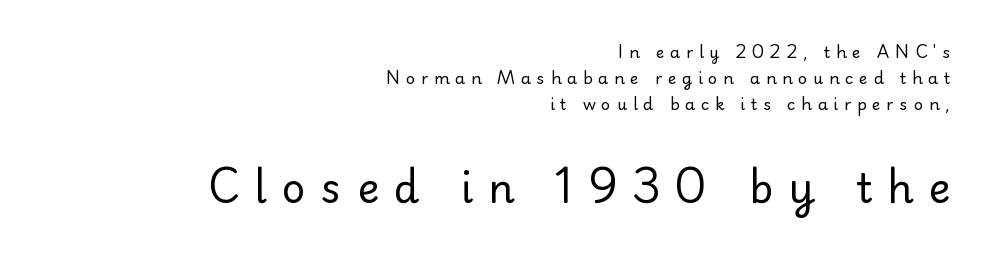
Q: Is the text bold? A: No.
Q: Is the text italic (slanted)? A: No, it is upright.
Q: Is the typeface a serif or a sans-serif typeface? A: Sans-serif.
Q: Is the text underlined? A: No.
Q: How is the paragraph aligned? A: Right-aligned.
Q: Is the spacing between letters normal or unusually wide? A: Unusually wide.
Q: Is the spacing between lines tight, normal or loose? A: Normal.
Q: Which block of text is set in a larger size, the first (top) or the second (bottom)? A: The second (bottom) one.
Q: Width (condensed, normal, or wide)? A: Normal.
Q: Stroke contrast? A: Low.
Q: x-height? A: Small.
Q: Monospaced? A: No.
